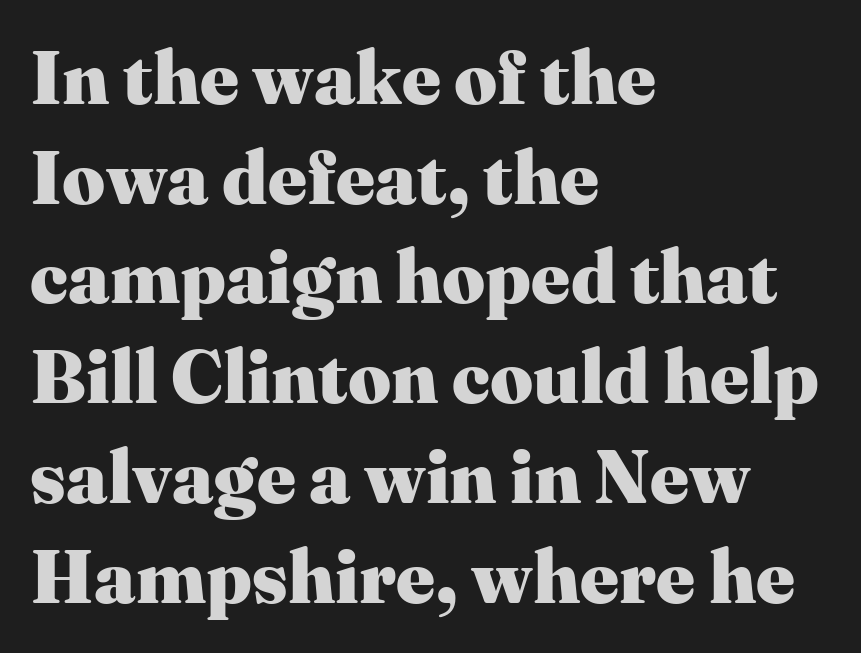
The image shows 75 px heavy serif type, upright; set left-aligned, normal line spacing (1.33x), normal letter spacing, not underlined; medium stroke contrast and a medium x-height.
